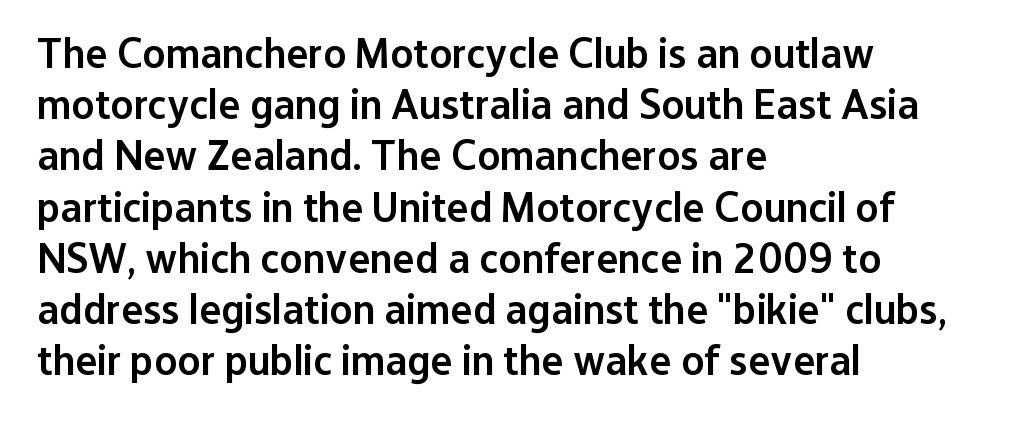
Heft: intermediate — a semibold. The passage shown is typed in a proportional face where columns would drift. These lines keep a tight, regular rhythm from letter to letter. This is roman type, the default non-slanted kind. Regarding serifs, this sample does without them. Each row of text sits above clean, open space.
